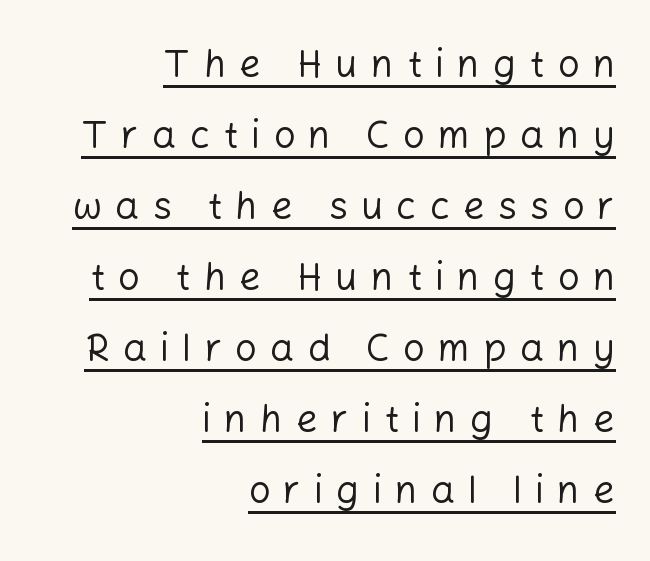
Q: Is the text bold? A: No.
Q: Is the text italic (slanted)? A: No, it is upright.
Q: Is the typeface a serif or a sans-serif typeface? A: Sans-serif.
Q: Is the text underlined? A: Yes.
Q: How is the paragraph aligned? A: Right-aligned.
Q: Is the spacing between letters normal or unusually wide? A: Unusually wide.
Q: Width (condensed, normal, or wide)? A: Normal.
Q: Stroke contrast? A: Low.
Q: x-height? A: Medium.
Q: Monospaced? A: No.
